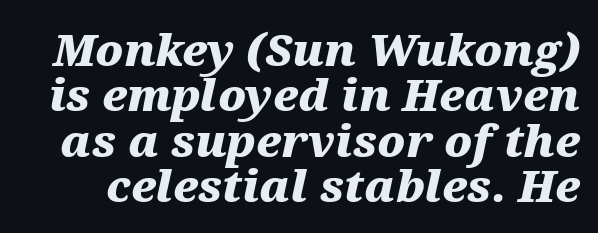
Q: Is the text bold? A: Yes.
Q: Is the text italic (slanted)? A: Yes, it leans right by about 12 degrees.
Q: Is the text underlined? A: No.
Q: Is the spacing between letters normal or unusually wide? A: Normal.
Q: Is the spacing between lines tight, normal or loose? A: Tight.
Q: Width (condensed, normal, or wide)? A: Wide.
Q: Stroke contrast? A: Medium.
Q: x-height? A: Medium.
Q: Monospaced? A: No.
